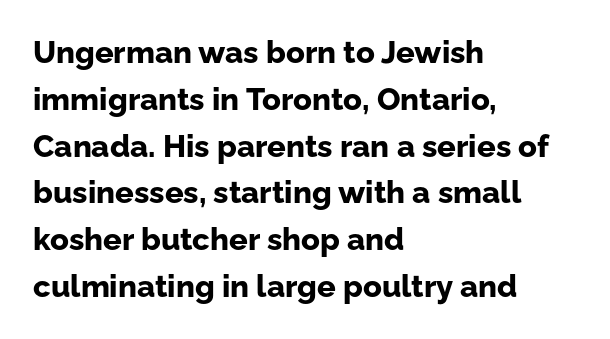
The image shows 31 px bold sans-serif type, upright; set left-aligned, normal line spacing (1.51x), normal letter spacing, not underlined; low stroke contrast and a medium x-height.
